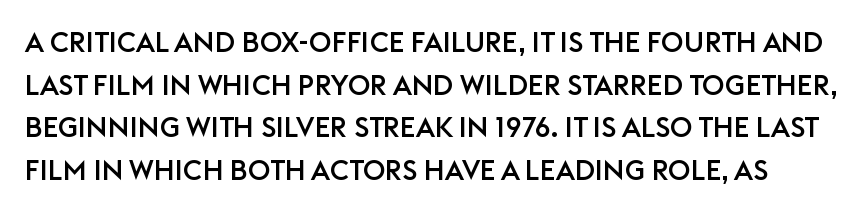
{"serif": "no", "italic": "no", "width": "normal", "stroke_contrast": "low", "x_height": "large", "monospaced": "no", "underline": "no", "line_spacing": "normal", "line_spacing_ratio": 1.52, "letter_spacing": "normal", "letter_spacing_em": 0.0, "glyph_px": 28}
